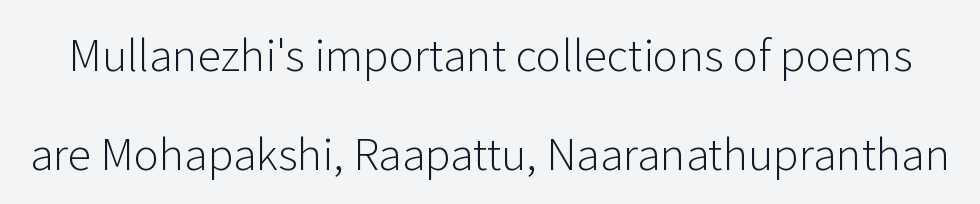
The image shows 43 px light sans-serif type, upright; set loose line spacing (2.3x), normal letter spacing, not underlined; low stroke contrast and a medium x-height.
